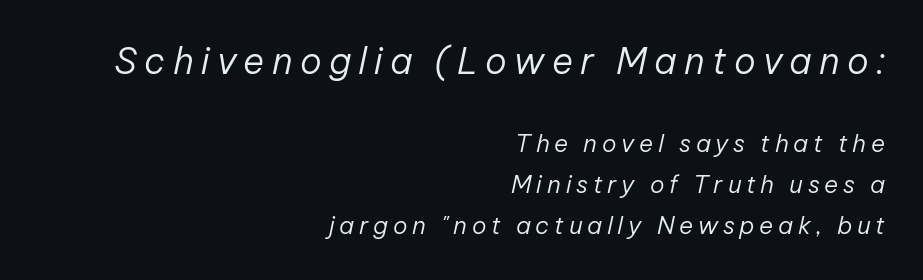
Q: Is the text bold? A: No.
Q: Is the text italic (slanted)? A: Yes, it leans right by about 12 degrees.
Q: Is the text underlined? A: No.
Q: How is the paragraph aligned? A: Right-aligned.
Q: Is the spacing between letters normal or unusually wide? A: Unusually wide.
Q: Which block of text is set in a larger size, the first (top) or the second (bottom)? A: The first (top) one.
Q: Width (condensed, normal, or wide)? A: Normal.
Q: Stroke contrast? A: Low.
Q: x-height? A: Medium.
Q: Monospaced? A: No.
